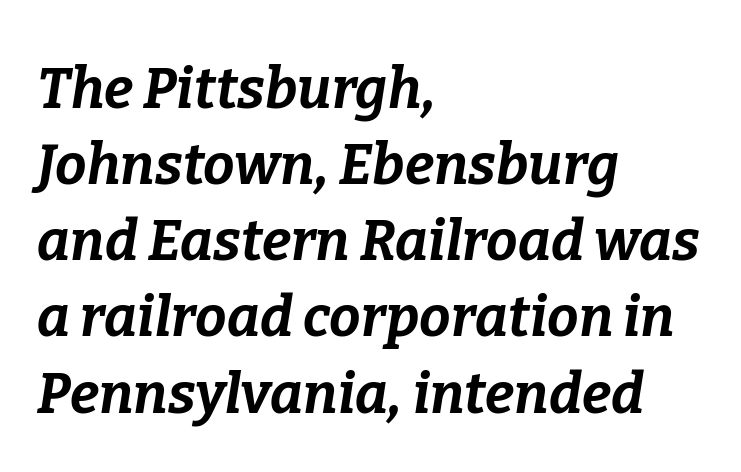
The image shows 56 px bold type, italic (leaning right); set left-aligned, normal line spacing (1.36x), normal letter spacing, not underlined; low stroke contrast and a medium x-height.
